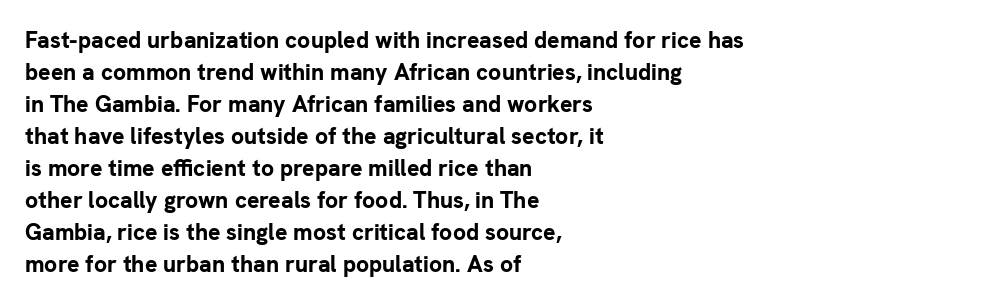
{"italic": "no", "bold": "yes", "underline": "no", "align": "left", "line_spacing": "normal", "line_spacing_ratio": 1.39, "letter_spacing": "normal", "letter_spacing_em": 0.0, "glyph_px": 23}
